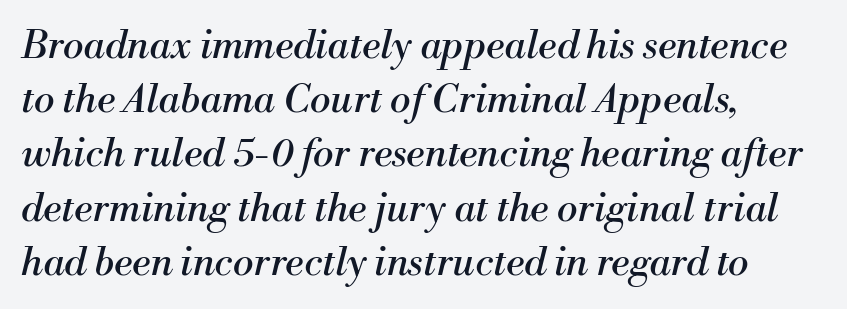
Q: Is the text bold? A: No.
Q: Is the text italic (slanted)? A: Yes, it leans right by about 13 degrees.
Q: Is the typeface a serif or a sans-serif typeface? A: Serif.
Q: Is the text underlined? A: No.
Q: How is the paragraph aligned? A: Left-aligned.
Q: Is the spacing between letters normal or unusually wide? A: Normal.
Q: Is the spacing between lines tight, normal or loose? A: Normal.
Q: Width (condensed, normal, or wide)? A: Normal.
Q: Stroke contrast? A: Medium.
Q: x-height? A: Small.
Q: Monospaced? A: No.
